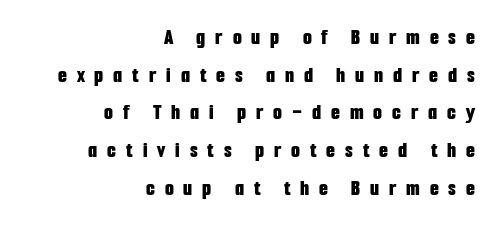
How heavy is the stroke? Heavy — this is a bold. Posture: straight, roman, zero tilt. Caption: multi-line text, flush right, ragged left. Between one letter and the next there's a generous, obvious gap.
